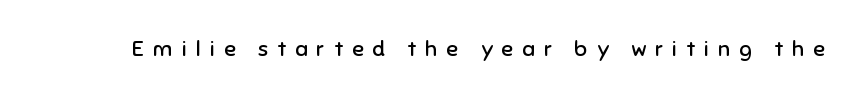
{"italic": "no", "bold": "no", "underline": "no", "letter_spacing": "wide", "letter_spacing_em": 0.41, "glyph_px": 22}
